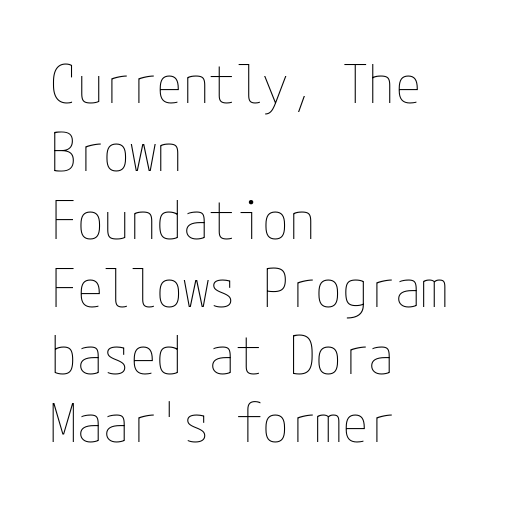
{"italic": "no", "bold": "no", "weight": "thin", "width": "condensed", "stroke_contrast": "low", "x_height": "medium", "underline": "no", "align": "left", "line_spacing": "normal", "line_spacing_ratio": 1.28, "letter_spacing": "normal", "letter_spacing_em": 0.0, "glyph_px": 53}
